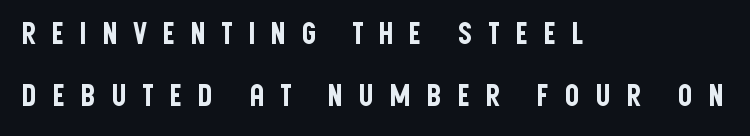
The image shows 30 px condensed sans-serif type, upright; set left-aligned, loose line spacing (2.07x), unusually wide letter spacing (+0.49 em), not underlined; low stroke contrast and a large x-height.
